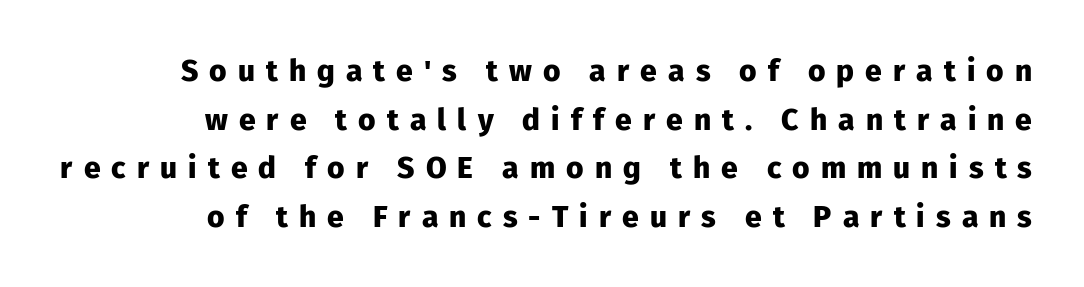
Students, this is bold: see how much ink each stroke carries. Caption: expanded tracking, letters set apart. Nope, no serifs anywhere on these letters. The setting favours the right margin, as signatures and pull-quotes sometimes do. The gap between lines stays unmarked. The block of text has a typical density, with ordinary space between rows.
